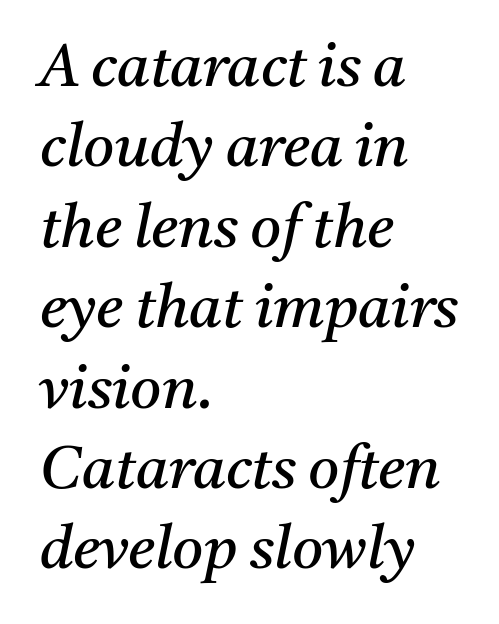
The image shows 60 px regular-weight serif type, italic (leaning right); set left-aligned, normal line spacing (1.34x), normal letter spacing, not underlined; medium stroke contrast and a medium x-height.
